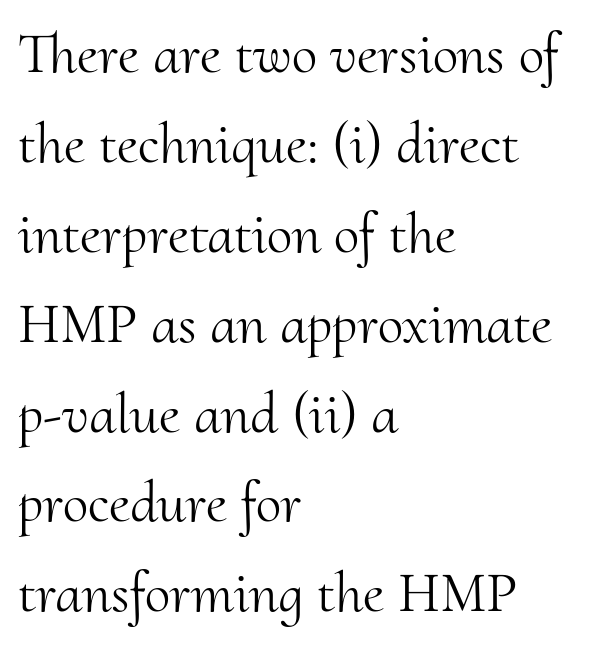
The rows are spaced the way most documents space them. Default kerning and tracking; the words read as compact shapes. Typeset ragged right — the left edge is the straight one. The passage shown is typeset with a serif family.
